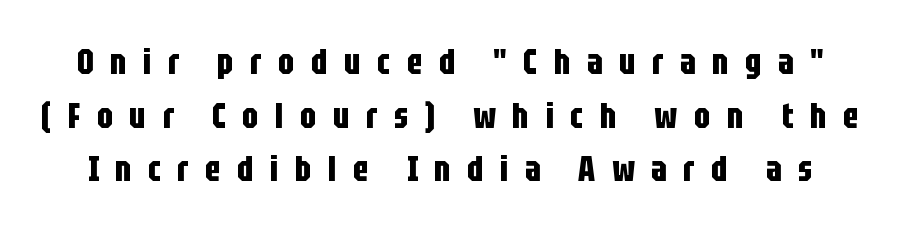
The space beneath each line is pristine and unruled. The typeface chosen for these lines omits serifs. Loose tracking; the words dissolve into strings of separated letters. Tall strokes in this sample are plumb rather than angled. Its strokes are broad and dark, the hallmark of bold type. In terms of leading, this rendering sits right in the middle.
